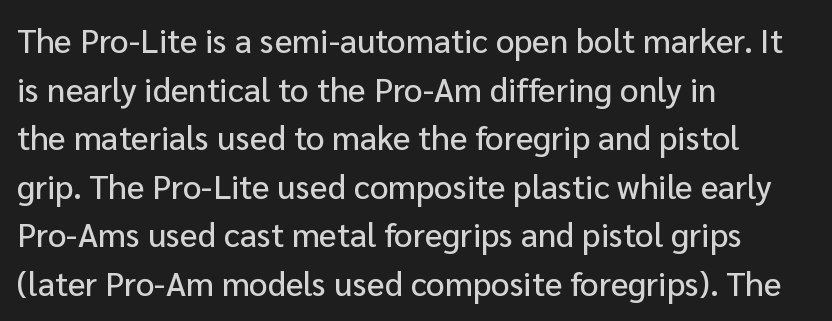
Check the space under the baseline: it is left empty. Is the block centered? No — it sits flush against the left margin. The letters carry no serifs — their stems end cleanly without finishing strokes. Looks like regular typesetting: each glyph gets only the width it needs. Leading: standard. Nope, not italic — everything's standing straight.
